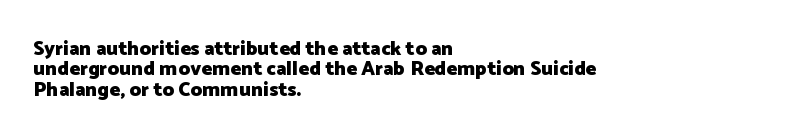
The text block is weighted toward the left margin, trailing off unevenly rightward. Each glyph is drawn with heavy, bold strokes. Short note: letters normally spaced. This block would grow much taller if given ordinary leading; it's compressed now.
